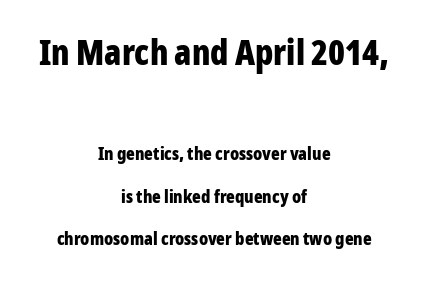
The image shows 35 px bold, condensed sans-serif type, upright; set centered, loose line spacing (2.35x), normal letter spacing, not underlined; the first (top) block is 1.94x larger; low stroke contrast and a medium x-height.
